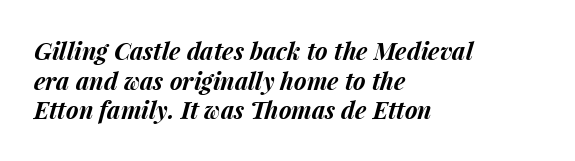
The image shows 24 px bold type, italic (leaning right); set left-aligned, line spacing 1.23x, normal letter spacing, not underlined.
